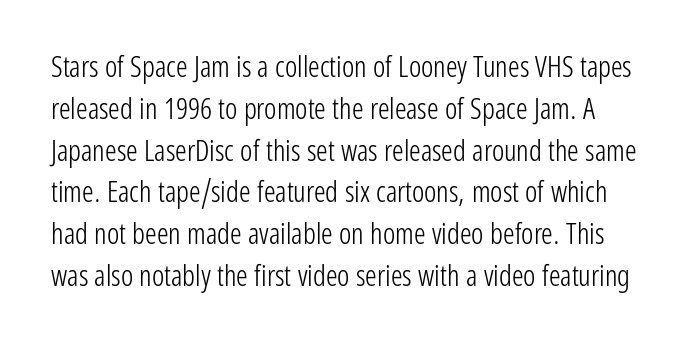
The lettering holds an erect, upright posture throughout. How are the letters spaced? Ordinarily, with no added tracking. You can tell from the bare stems that sans-serif type was used. You could not count columns in this text — the font is proportionally spaced. Glance below the letters and you will spot only blank space. The font is comparable to plain body text, perhaps lighter.
